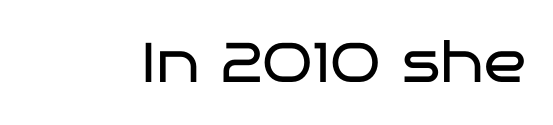
The image shows 56 px regular-weight, wide sans-serif type, upright; set normal letter spacing, not underlined; low stroke contrast and a large x-height.
